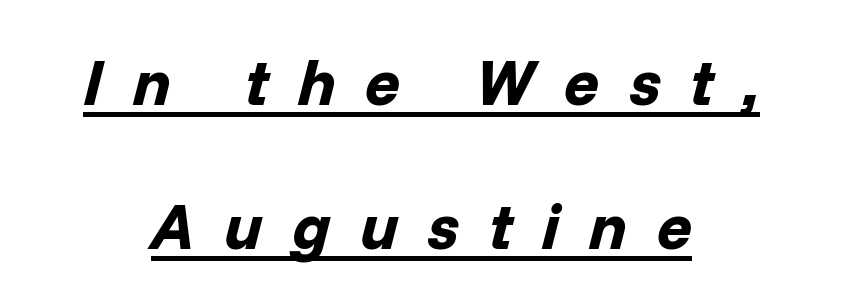
{"italic": "yes", "lean": "right", "slant_degrees": 14, "bold": "yes", "weight": "bold", "width": "normal", "stroke_contrast": "low", "x_height": "medium", "monospaced": "no", "underline": "yes", "align": "center", "line_spacing": "loose", "line_spacing_ratio": 2.22, "letter_spacing": "wide", "letter_spacing_em": 0.45, "glyph_px": 65}
